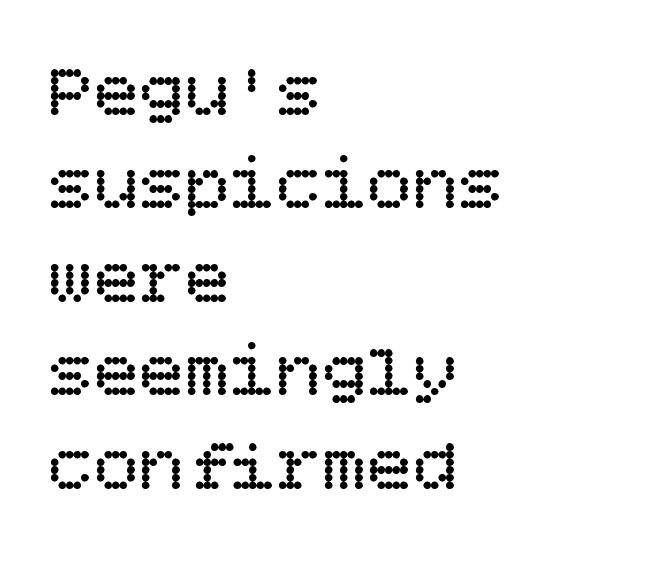
{"italic": "no", "bold": "no", "weight": "regular", "width": "normal", "stroke_contrast": "low", "x_height": "large", "underline": "no", "align": "left", "line_spacing_ratio": 1.23, "letter_spacing": "normal", "letter_spacing_em": 0.0, "glyph_px": 76}
